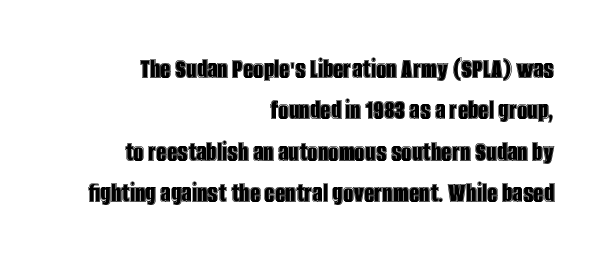
The image shows 29 px condensed type, upright; set right-aligned, normal line spacing (1.43x), normal letter spacing, not underlined; a large x-height.
